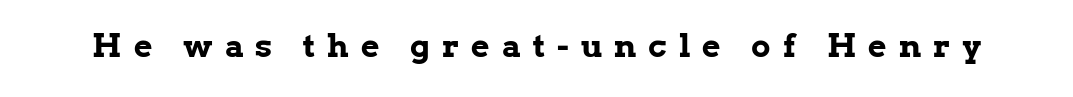
{"serif": "yes", "italic": "no", "bold": "yes", "weight": "bold", "width": "normal", "stroke_contrast": "low", "x_height": "medium", "monospaced": "no", "underline": "no", "letter_spacing": "wide", "letter_spacing_em": 0.38, "glyph_px": 32}
